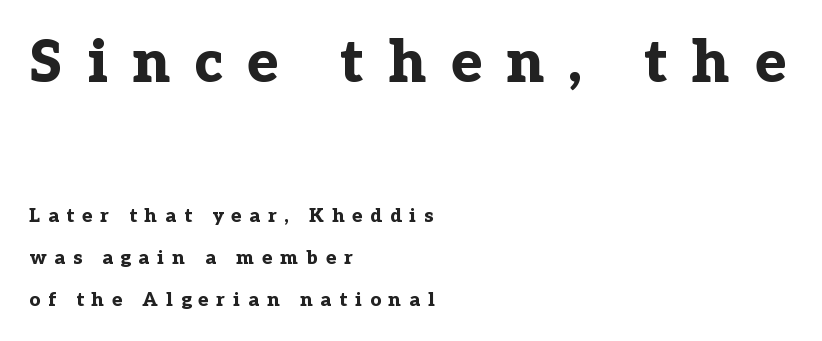
Q: Is the text bold? A: Yes.
Q: Is the text italic (slanted)? A: No, it is upright.
Q: Is the typeface a serif or a sans-serif typeface? A: Serif.
Q: Is the text underlined? A: No.
Q: How is the paragraph aligned? A: Left-aligned.
Q: Is the spacing between letters normal or unusually wide? A: Unusually wide.
Q: Is the spacing between lines tight, normal or loose? A: Loose.
Q: Which block of text is set in a larger size, the first (top) or the second (bottom)? A: The first (top) one.
Q: Width (condensed, normal, or wide)? A: Normal.
Q: Stroke contrast? A: Low.
Q: x-height? A: Medium.
Q: Monospaced? A: No.
